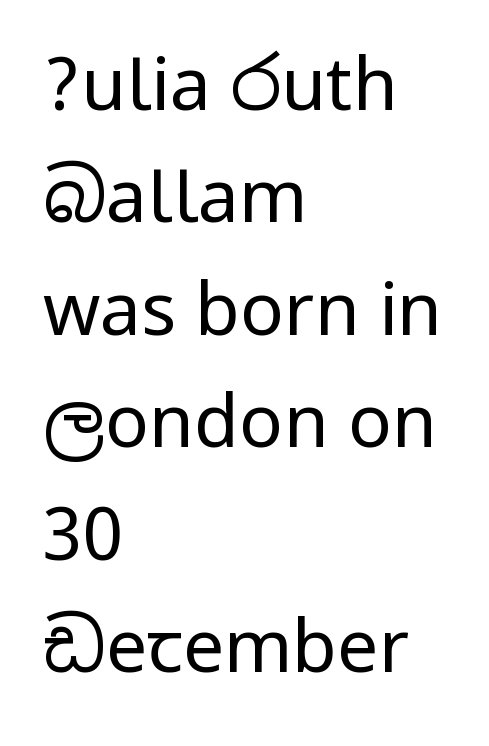
{"serif": "no", "italic": "no", "bold": "no", "weight": "regular", "width": "condensed", "stroke_contrast": "low", "underline": "no", "align": "left", "line_spacing": "normal", "line_spacing_ratio": 1.54, "letter_spacing": "normal", "letter_spacing_em": 0.0, "glyph_px": 73}
